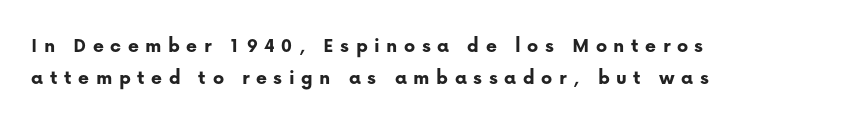
Q: Is the text bold? A: Yes.
Q: Is the text italic (slanted)? A: No, it is upright.
Q: Is the text underlined? A: No.
Q: How is the paragraph aligned? A: Left-aligned.
Q: Is the spacing between letters normal or unusually wide? A: Unusually wide.
Q: Is the spacing between lines tight, normal or loose? A: Normal.
